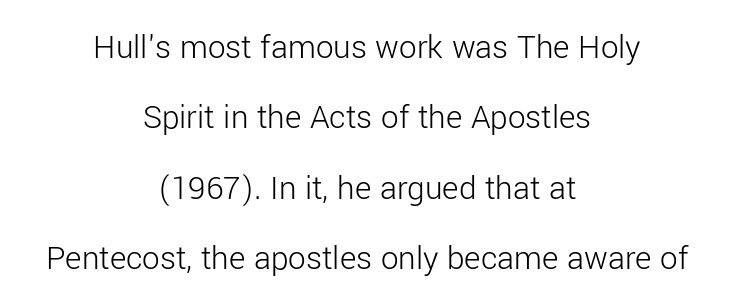
Rule under the text: the space is simply empty. This reads as an unemphasized weight, regular at the heaviest. The lines are quadded center. Between one letter and the next there's only the usual sliver of space.
